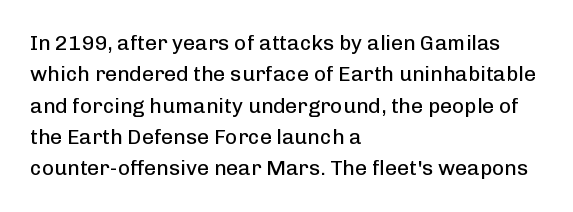
The image shows 21 px text type, upright; set left-aligned, normal line spacing (1.49x), normal letter spacing, not underlined.
